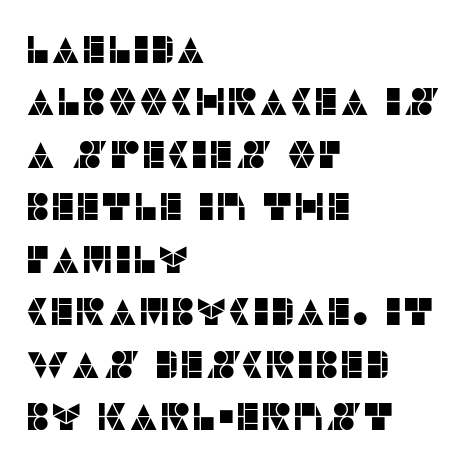
The image shows 38 px sans-serif type, upright; set left-aligned, normal line spacing (1.38x), normal letter spacing, not underlined; low stroke contrast and a large x-height.
